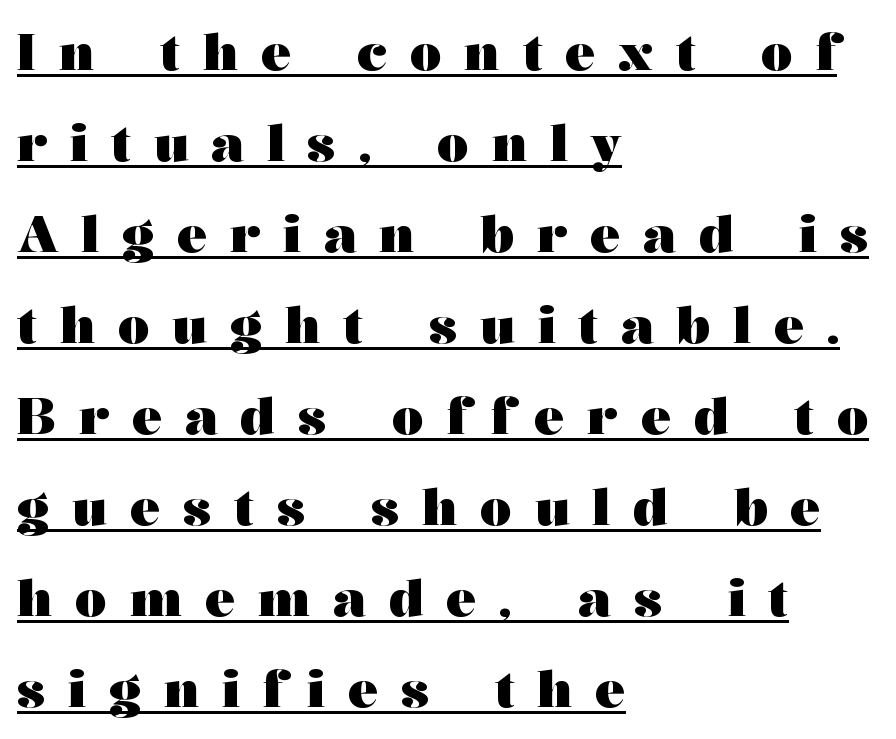
Q: Is the text bold? A: Yes.
Q: Is the text italic (slanted)? A: No, it is upright.
Q: Is the typeface a serif or a sans-serif typeface? A: Serif.
Q: Is the text underlined? A: Yes.
Q: How is the paragraph aligned? A: Left-aligned.
Q: Is the spacing between letters normal or unusually wide? A: Unusually wide.
Q: Width (condensed, normal, or wide)? A: Wide.
Q: Stroke contrast? A: Medium.
Q: x-height? A: Medium.
Q: Monospaced? A: No.
